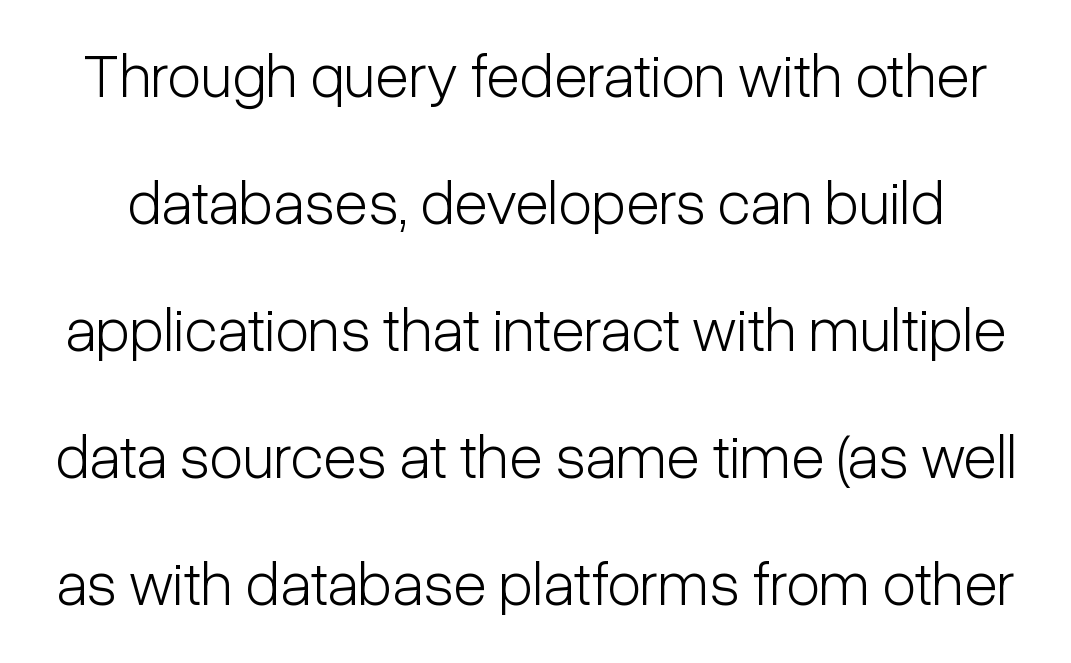
Q: Is the text bold? A: No.
Q: Is the text italic (slanted)? A: No, it is upright.
Q: Is the typeface a serif or a sans-serif typeface? A: Sans-serif.
Q: Is the text underlined? A: No.
Q: Is the spacing between letters normal or unusually wide? A: Normal.
Q: Is the spacing between lines tight, normal or loose? A: Loose.
Q: Width (condensed, normal, or wide)? A: Condensed.
Q: Stroke contrast? A: Low.
Q: x-height? A: Medium.
Q: Monospaced? A: No.
